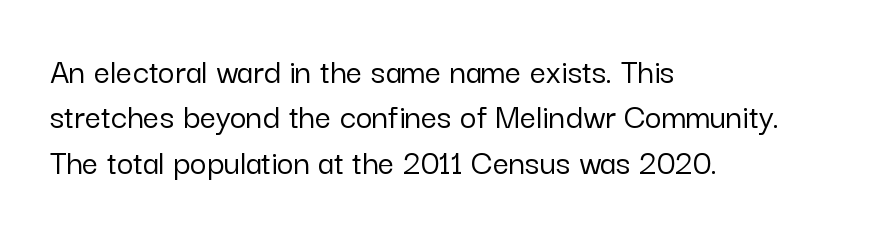
Words float on clear page, feet unadorned. Caption: standard tracking, unaltered. The lines are quadded left. The line-height multiplier appears to be the usual default.
